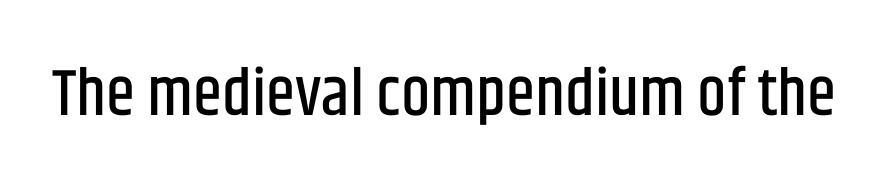
Q: Is the text italic (slanted)? A: No, it is upright.
Q: Is the typeface a serif or a sans-serif typeface? A: Sans-serif.
Q: Is the text underlined? A: No.
Q: Is the spacing between letters normal or unusually wide? A: Normal.
Q: Width (condensed, normal, or wide)? A: Condensed.
Q: Stroke contrast? A: Low.
Q: x-height? A: Large.
Q: Monospaced? A: No.
